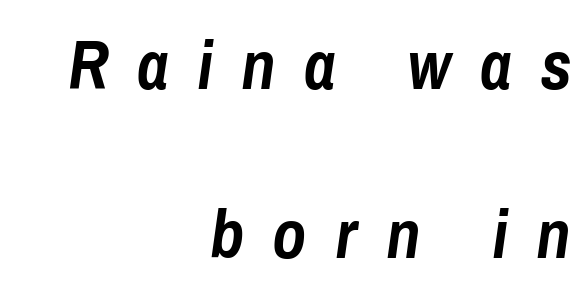
Q: Is the text bold? A: Yes.
Q: Is the text italic (slanted)? A: Yes, it leans right by about 8 degrees.
Q: Is the text underlined? A: No.
Q: How is the paragraph aligned? A: Right-aligned.
Q: Is the spacing between letters normal or unusually wide? A: Unusually wide.
Q: Is the spacing between lines tight, normal or loose? A: Loose.
Q: Width (condensed, normal, or wide)? A: Condensed.
Q: Stroke contrast? A: Low.
Q: x-height? A: Medium.
Q: Monospaced? A: No.
